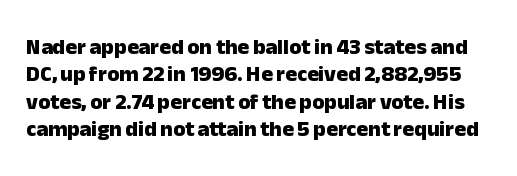
{"italic": "no", "bold": "yes", "underline": "no", "line_spacing_ratio": 1.24, "letter_spacing": "normal", "letter_spacing_em": 0.0, "glyph_px": 22}
